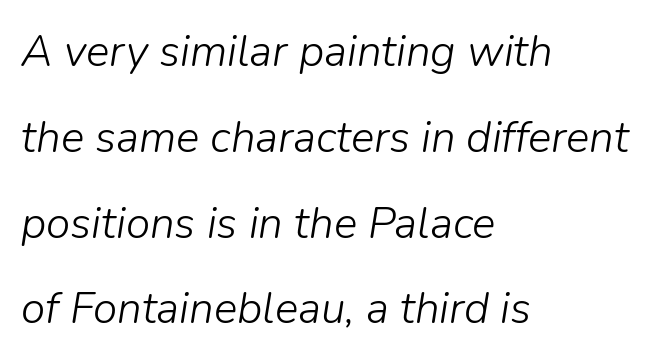
{"italic": "yes", "lean": "right", "slant_degrees": 9, "bold": "no", "weight": "light", "width": "normal", "stroke_contrast": "low", "x_height": "medium", "monospaced": "no", "underline": "no", "align": "left", "line_spacing": "loose", "line_spacing_ratio": 1.95, "letter_spacing": "normal", "letter_spacing_em": 0.0, "glyph_px": 44}
